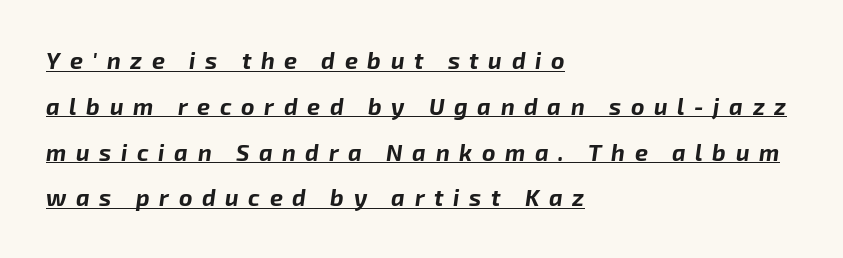
Line starts are locked; line ends wander. Each new line begins a long way beneath the previous one. Looking at the ascenders, they clearly lean. Caption: lettering with a line underneath. The characters look thick and weighty, a clear bold.
